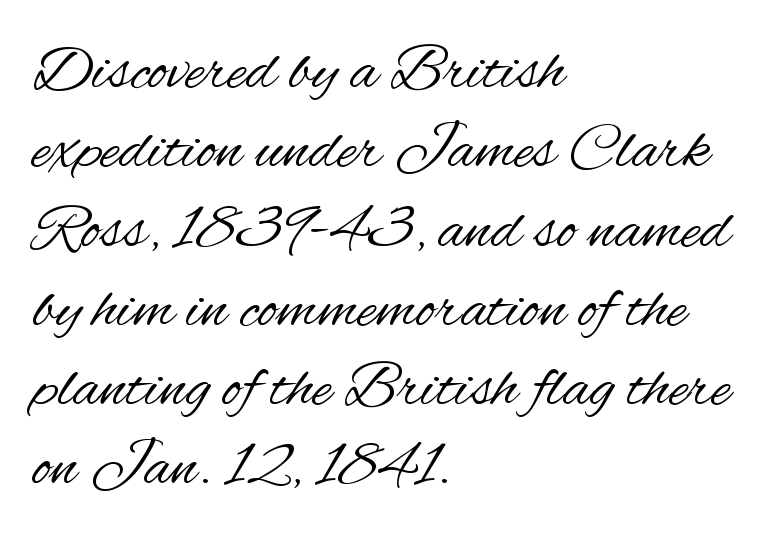
{"serif": "no", "bold": "no", "weight": "regular", "width": "condensed", "stroke_contrast": "medium", "x_height": "small", "monospaced": "no", "underline": "no", "align": "left", "line_spacing_ratio": 1.22, "letter_spacing": "normal", "letter_spacing_em": 0.0, "glyph_px": 65}
